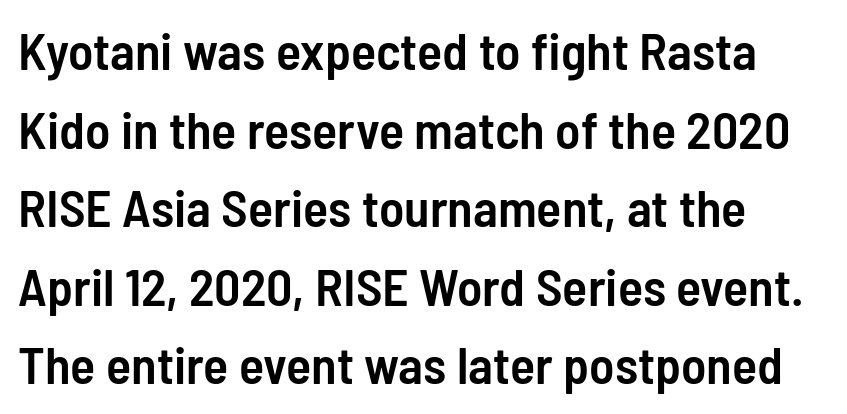
{"serif": "no", "italic": "no", "bold": "semi", "weight": "semibold", "width": "condensed", "stroke_contrast": "low", "x_height": "medium", "monospaced": "no", "underline": "no", "align": "left", "line_spacing": "normal", "line_spacing_ratio": 1.51, "letter_spacing": "normal", "letter_spacing_em": 0.0, "glyph_px": 52}
